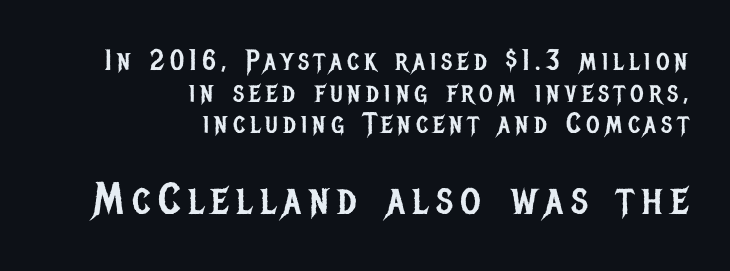
{"serif": "no", "italic": "no", "bold": "no", "weight": "regular", "width": "condensed", "stroke_contrast": "low", "x_height": "large", "monospaced": "no", "underline": "no", "align": "right", "line_spacing": "tight", "line_spacing_ratio": 1.09, "larger_block": "second", "size_ratio": 1.52, "glyph_px": 44}
